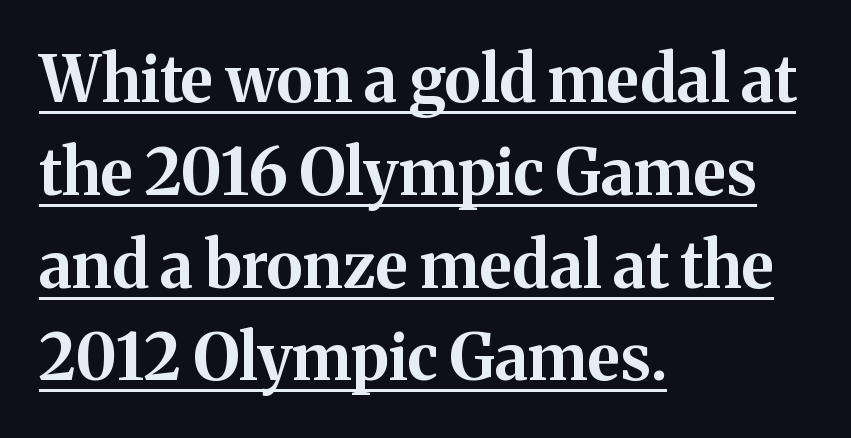
{"serif": "yes", "italic": "no", "bold": "yes", "weight": "bold", "width": "normal", "stroke_contrast": "medium", "x_height": "medium", "monospaced": "no", "underline": "yes", "align": "left", "line_spacing": "normal", "line_spacing_ratio": 1.45, "letter_spacing": "normal", "letter_spacing_em": 0.0, "glyph_px": 64}
